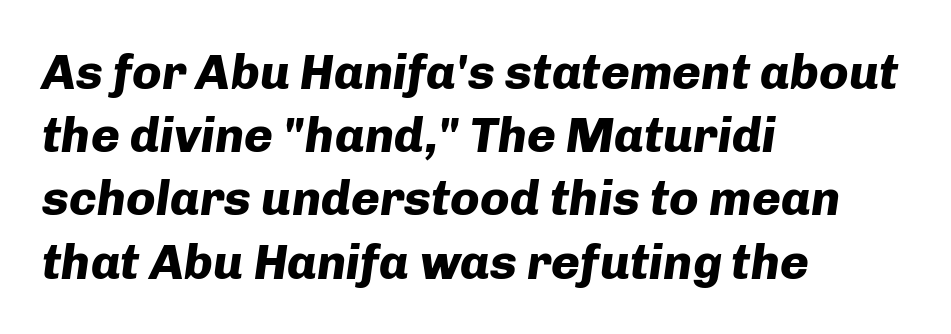
Q: Is the text bold? A: Yes.
Q: Is the text italic (slanted)? A: Yes, it leans right by about 8 degrees.
Q: Is the text underlined? A: No.
Q: How is the paragraph aligned? A: Left-aligned.
Q: Is the spacing between letters normal or unusually wide? A: Normal.
Q: Is the spacing between lines tight, normal or loose? A: Normal.
Q: Width (condensed, normal, or wide)? A: Normal.
Q: Stroke contrast? A: Low.
Q: x-height? A: Medium.
Q: Monospaced? A: No.
